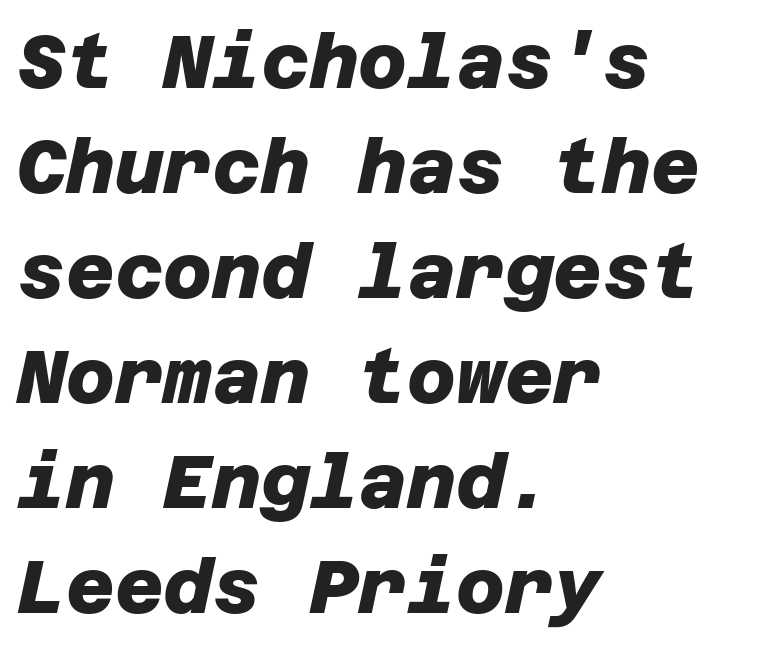
{"serif": "no", "bold": "yes", "weight": "heavy", "width": "normal", "stroke_contrast": "low", "x_height": "large", "underline": "no", "align": "left", "line_spacing": "normal", "line_spacing_ratio": 1.4, "letter_spacing": "normal", "letter_spacing_em": 0.0, "glyph_px": 75}
